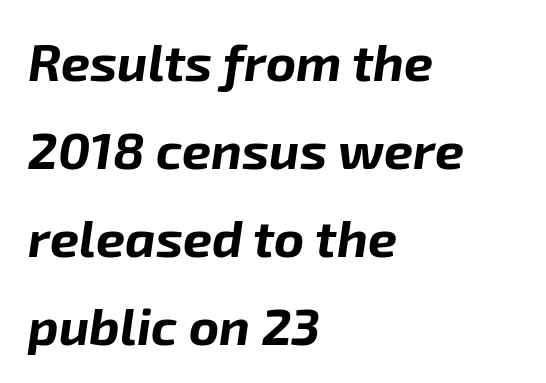
Q: Is the text bold? A: Yes.
Q: Is the text italic (slanted)? A: Yes, it leans right by about 8 degrees.
Q: Is the text underlined? A: No.
Q: How is the paragraph aligned? A: Left-aligned.
Q: Is the spacing between letters normal or unusually wide? A: Normal.
Q: Is the spacing between lines tight, normal or loose? A: Normal.
Q: Width (condensed, normal, or wide)? A: Normal.
Q: Stroke contrast? A: Low.
Q: x-height? A: Medium.
Q: Monospaced? A: No.
